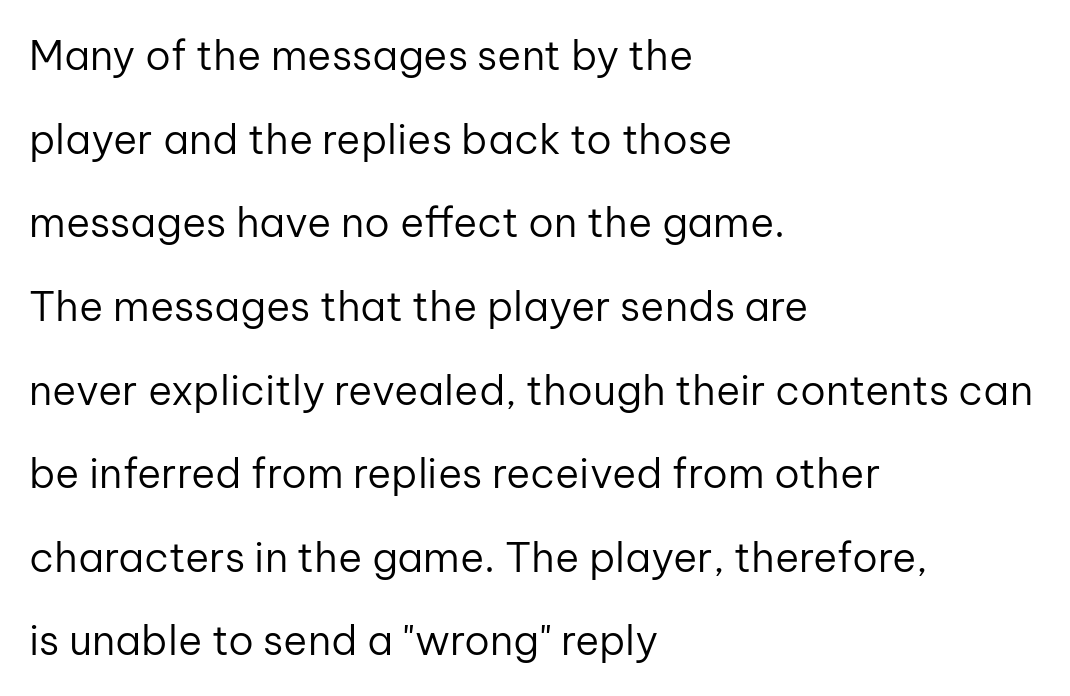
{"serif": "no", "italic": "no", "bold": "no", "weight": "regular", "width": "normal", "stroke_contrast": "low", "x_height": "medium", "monospaced": "no", "underline": "no", "align": "left", "line_spacing": "loose", "line_spacing_ratio": 2.04, "letter_spacing": "normal", "letter_spacing_em": 0.0, "glyph_px": 41}
